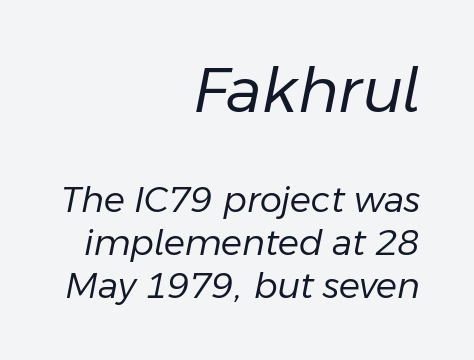
Nobody touched the tracking dial on this one. Stroke thickness stays within the range of a standard reading face or lighter. Varying glyph widths throughout — classic text-font behaviour. The text carries the slant typical of an italic or oblique font. Large over small — that's the arrangement of the two blocks here.
